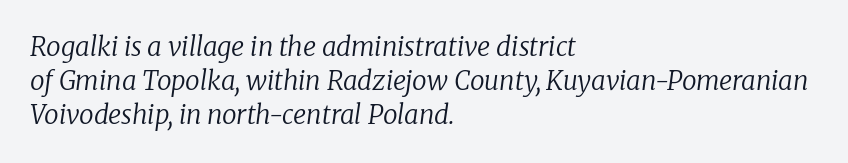
{"italic": "yes", "lean": "right", "slant_degrees": 8, "bold": "no", "underline": "no", "align": "left", "line_spacing": "normal", "line_spacing_ratio": 1.31, "letter_spacing": "normal", "letter_spacing_em": 0.0, "glyph_px": 26}
